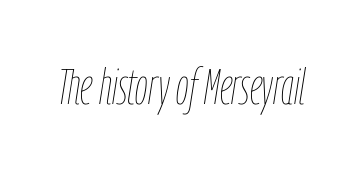
{"italic": "yes", "lean": "right", "slant_degrees": 9, "bold": "no", "weight": "thin", "width": "condensed", "stroke_contrast": "low", "x_height": "medium", "monospaced": "no", "underline": "no", "letter_spacing": "normal", "letter_spacing_em": 0.0, "glyph_px": 50}
